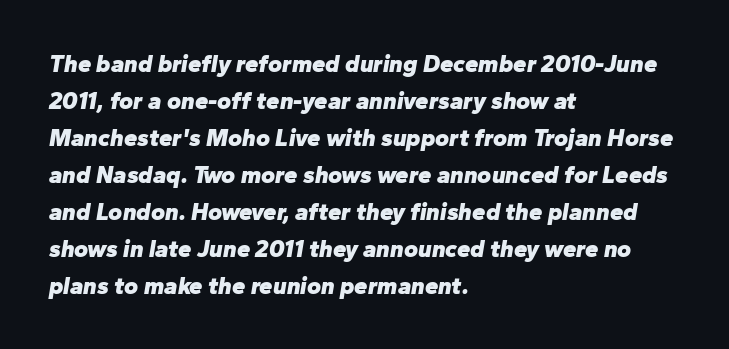
Strokes here are thick enough to call this a true bold. Descenders are the only things crossing below the line. The setting favours the left margin, as ordinary paragraphs usually do. Spacing between characters is what you'd get straight out of the box. Quick note: interline space is typical. Slant detected: the letters are inclined.
